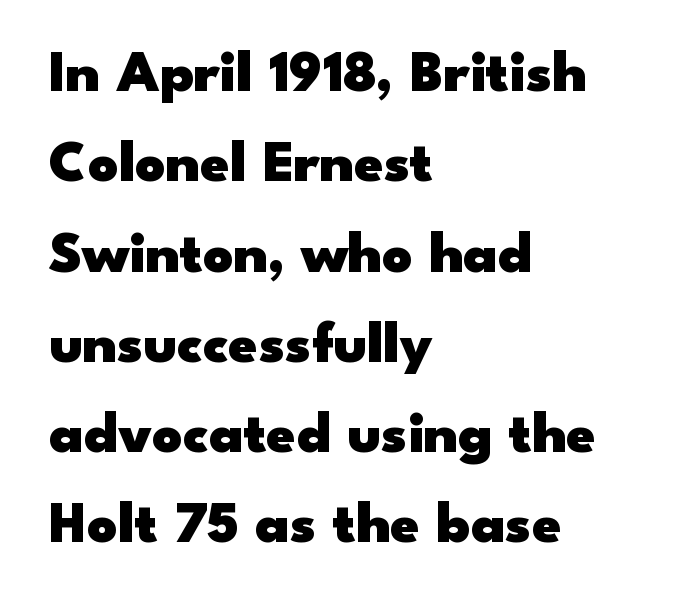
{"serif": "no", "italic": "no", "bold": "yes", "weight": "heavy", "width": "wide", "stroke_contrast": "low", "x_height": "small", "monospaced": "no", "underline": "no", "align": "left", "line_spacing": "normal", "line_spacing_ratio": 1.53, "letter_spacing": "normal", "letter_spacing_em": 0.0, "glyph_px": 59}
